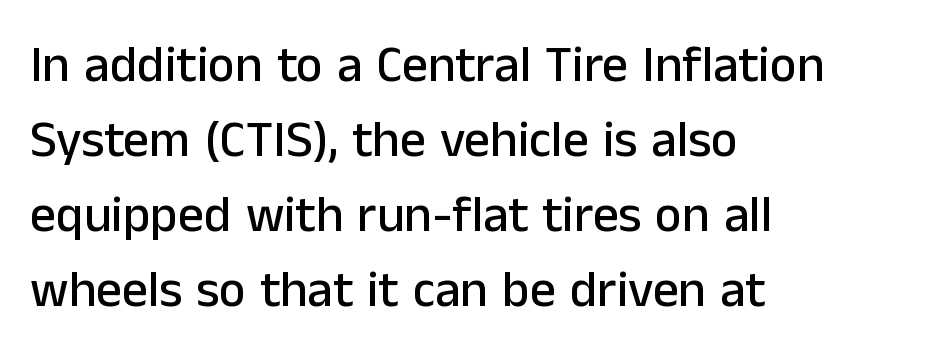
Every row of glyphs begins at an identical x-position on the left. What kind of face is this? One without serifs — a sans. Short note: letters normally spaced. What's the leading like? Ordinary, nothing unusual. The face used here is proportionally spaced, like ordinary book or web type. The specimen reads as upright at a glance.
